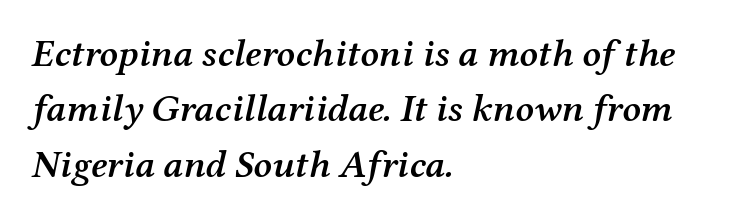
The image shows 39 px semibold serif type, italic (leaning right); set left-aligned, normal line spacing (1.42x), normal letter spacing, not underlined; medium stroke contrast and a medium x-height.
